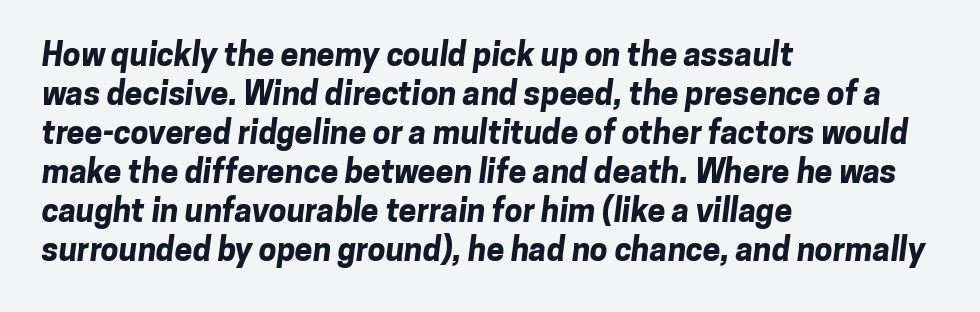
Honestly, there is no underline to notice here at all. Looks like regular typesetting: each glyph gets only the width it needs. A classic flush-left, rag-right setting is used for this passage. On the weight axis this lands at bold, roughly 700. Does the type have serifs? No, each stem ends abruptly. Caption: standard tracking, unaltered.
